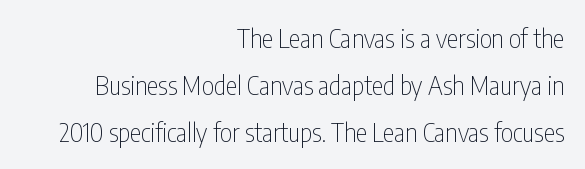
Q: Is the text bold? A: No.
Q: Is the text italic (slanted)? A: No, it is upright.
Q: Is the text underlined? A: No.
Q: How is the paragraph aligned? A: Right-aligned.
Q: Is the spacing between letters normal or unusually wide? A: Normal.
